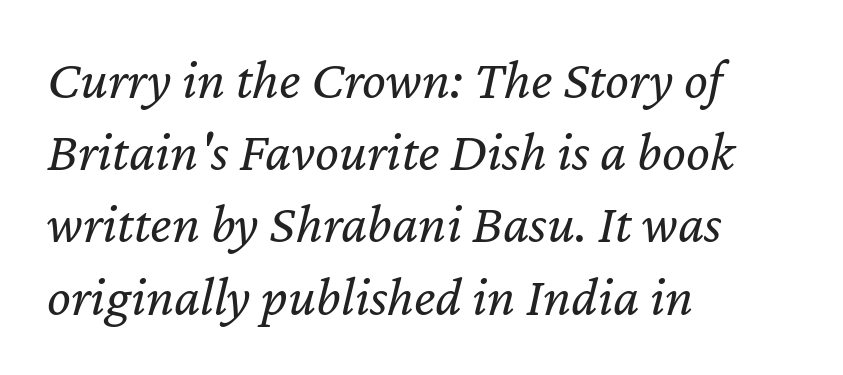
Q: Is the text bold? A: No.
Q: Is the text italic (slanted)? A: Yes, it leans right by about 12 degrees.
Q: Is the text underlined? A: No.
Q: How is the paragraph aligned? A: Left-aligned.
Q: Is the spacing between letters normal or unusually wide? A: Normal.
Q: Is the spacing between lines tight, normal or loose? A: Normal.
Q: Width (condensed, normal, or wide)? A: Normal.
Q: Stroke contrast? A: Low.
Q: x-height? A: Medium.
Q: Monospaced? A: No.
